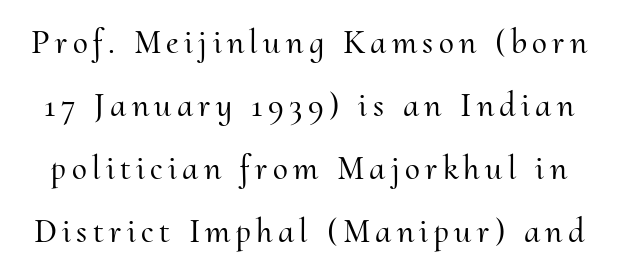
Q: Is the text italic (slanted)? A: No, it is upright.
Q: Is the typeface a serif or a sans-serif typeface? A: Serif.
Q: Is the text underlined? A: No.
Q: Width (condensed, normal, or wide)? A: Normal.
Q: Stroke contrast? A: Medium.
Q: x-height? A: Small.
Q: Monospaced? A: No.
